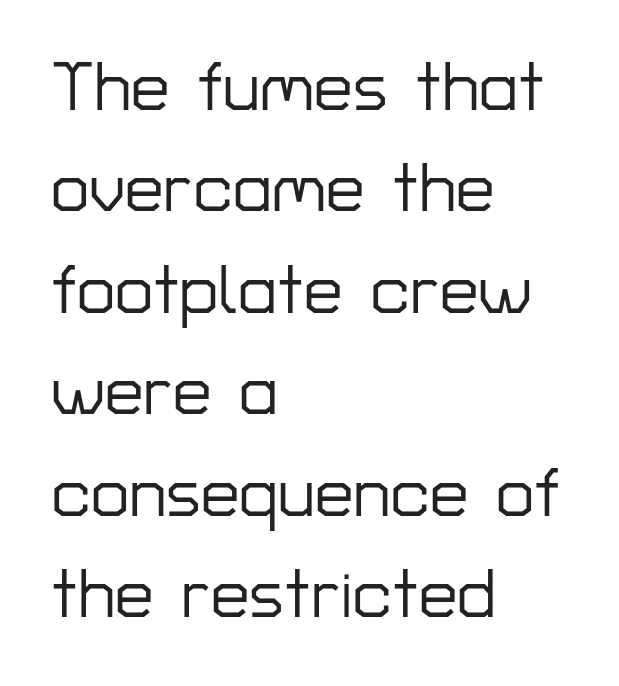
Q: Is the text italic (slanted)? A: No, it is upright.
Q: Is the typeface a serif or a sans-serif typeface? A: Sans-serif.
Q: Is the text underlined? A: No.
Q: How is the paragraph aligned? A: Left-aligned.
Q: Is the spacing between letters normal or unusually wide? A: Normal.
Q: Is the spacing between lines tight, normal or loose? A: Normal.
Q: Width (condensed, normal, or wide)? A: Normal.
Q: Stroke contrast? A: Low.
Q: x-height? A: Medium.
Q: Monospaced? A: No.
